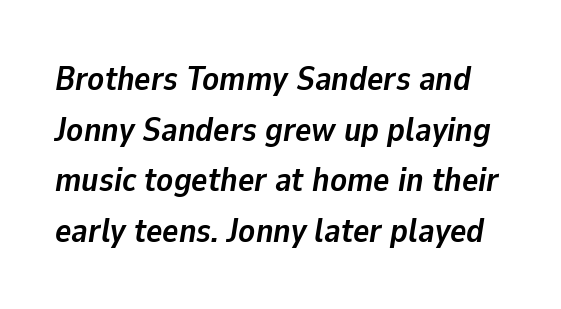
The image shows 34 px semibold type, italic (leaning right); set normal line spacing (1.49x), normal letter spacing, not underlined; low stroke contrast and a medium x-height.
